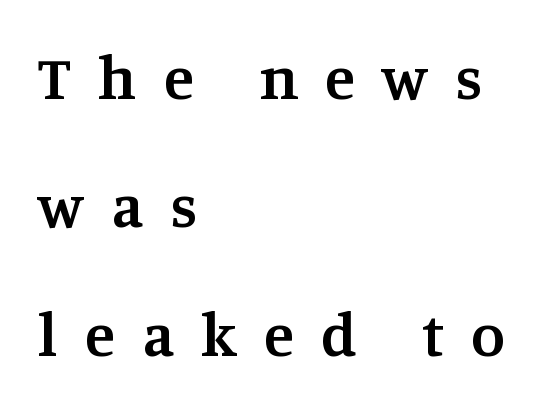
Q: Is the text bold? A: Semi-bold.
Q: Is the text italic (slanted)? A: No, it is upright.
Q: Is the typeface a serif or a sans-serif typeface? A: Serif.
Q: Is the text underlined? A: No.
Q: How is the paragraph aligned? A: Left-aligned.
Q: Is the spacing between letters normal or unusually wide? A: Unusually wide.
Q: Is the spacing between lines tight, normal or loose? A: Loose.
Q: Width (condensed, normal, or wide)? A: Normal.
Q: Stroke contrast? A: Medium.
Q: x-height? A: Large.
Q: Monospaced? A: No.
